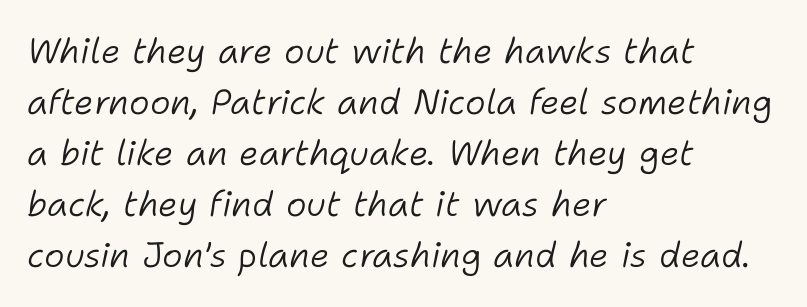
Think of a printed novel: that variable character pitch is what you see here. Reading down the block, your eye returns to a fixed left position each line. Honestly, the row spacing looks completely unremarkable. Glance below the letters and you will spot only blank space. No extra ink here — the face is not bold. The face used here has a pronounced slope to its letters.
